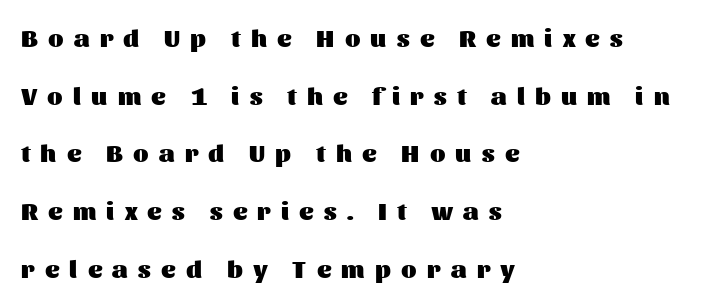
{"italic": "no", "bold": "yes", "underline": "no", "align": "left", "line_spacing": "loose", "line_spacing_ratio": 2.31, "letter_spacing": "wide", "letter_spacing_em": 0.41, "glyph_px": 25}
